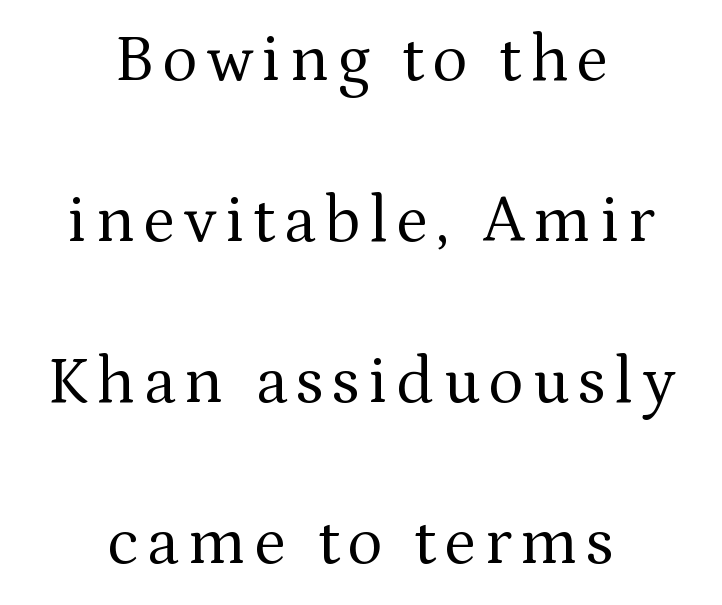
{"serif": "yes", "italic": "no", "bold": "no", "weight": "regular", "width": "normal", "stroke_contrast": "medium", "x_height": "medium", "monospaced": "no", "underline": "no", "align": "center", "line_spacing": "loose", "line_spacing_ratio": 2.44, "glyph_px": 66}
